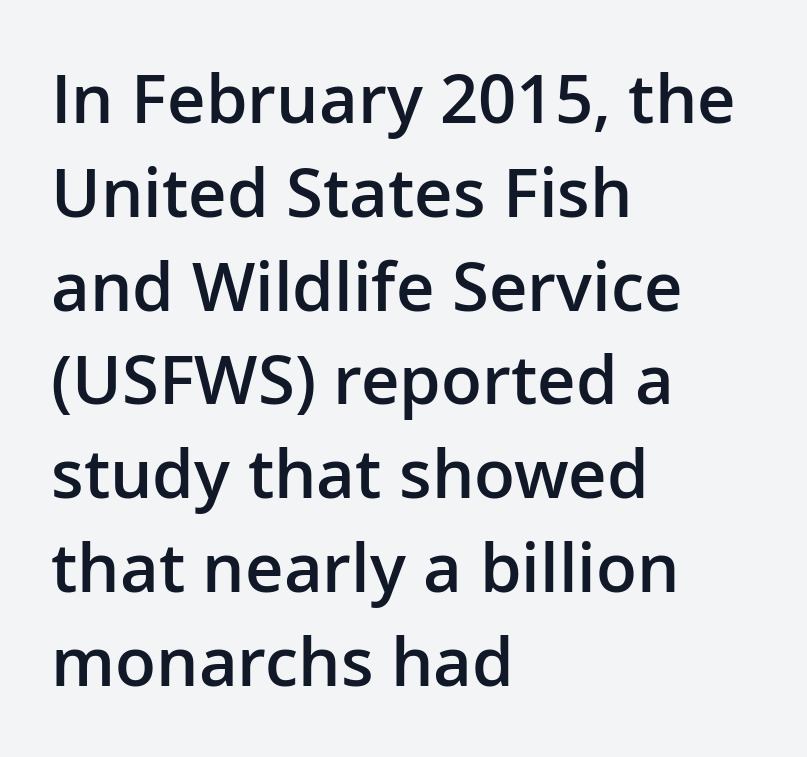
The image shows 67 px semibold sans-serif type, upright; set left-aligned, normal line spacing (1.4x), normal letter spacing, not underlined; low stroke contrast and a medium x-height.
